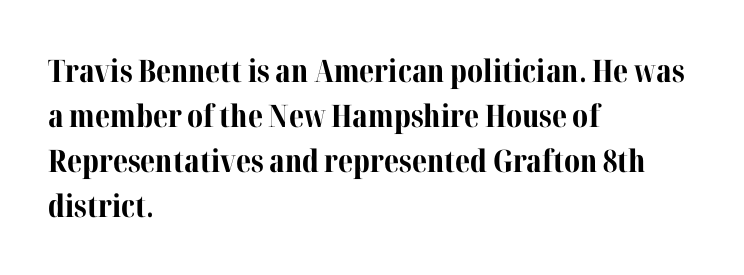
The image shows 31 px bold serif type, upright; set left-aligned, normal line spacing (1.45x), normal letter spacing, not underlined; medium stroke contrast and a medium x-height.
